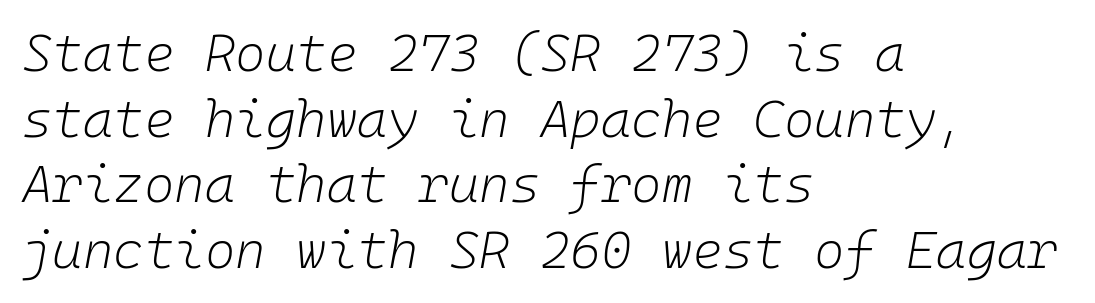
{"italic": "yes", "lean": "right", "slant_degrees": 10, "bold": "no", "weight": "light", "width": "normal", "stroke_contrast": "low", "x_height": "medium", "underline": "no", "align": "left", "line_spacing": "normal", "line_spacing_ratio": 1.26, "letter_spacing": "normal", "letter_spacing_em": 0.0, "glyph_px": 52}
